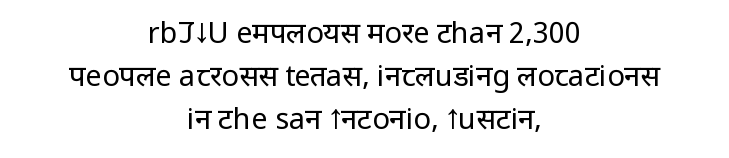
{"serif": "no", "italic": "no", "bold": "no", "weight": "regular", "width": "condensed", "stroke_contrast": "low", "x_height": "large", "monospaced": "no", "underline": "no", "align": "center", "line_spacing": "normal", "line_spacing_ratio": 1.49, "letter_spacing": "normal", "letter_spacing_em": 0.0, "glyph_px": 29}
